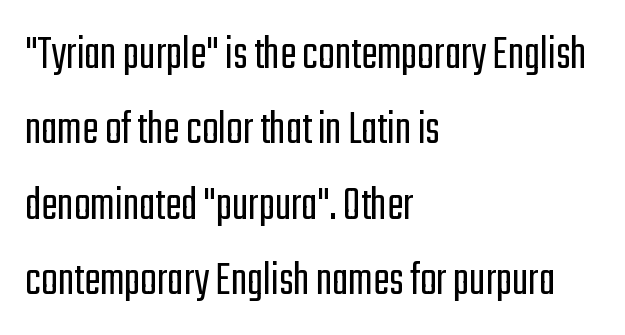
Q: Is the text bold? A: No.
Q: Is the text italic (slanted)? A: No, it is upright.
Q: Is the typeface a serif or a sans-serif typeface? A: Sans-serif.
Q: Is the text underlined? A: No.
Q: How is the paragraph aligned? A: Left-aligned.
Q: Is the spacing between letters normal or unusually wide? A: Normal.
Q: Is the spacing between lines tight, normal or loose? A: Normal.
Q: Width (condensed, normal, or wide)? A: Condensed.
Q: Stroke contrast? A: Low.
Q: x-height? A: Medium.
Q: Monospaced? A: No.
